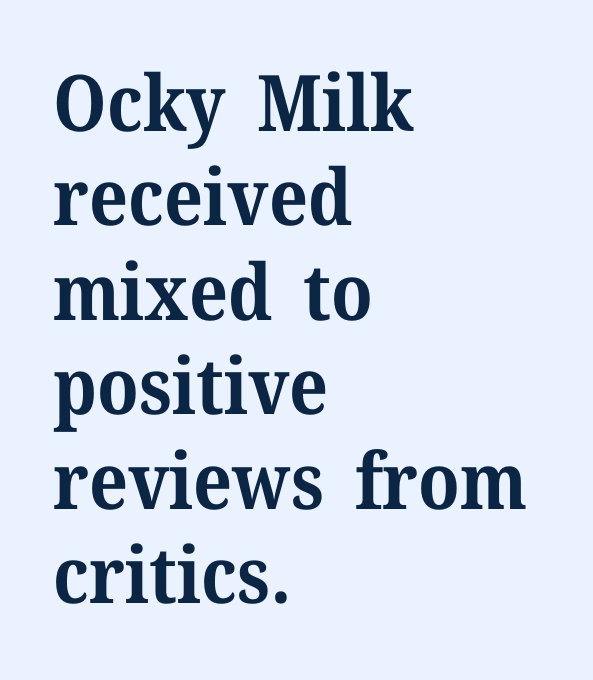
The image shows 78 px bold serif type, upright; set left-aligned, line spacing 1.21x, normal letter spacing, not underlined; medium stroke contrast and a medium x-height.
